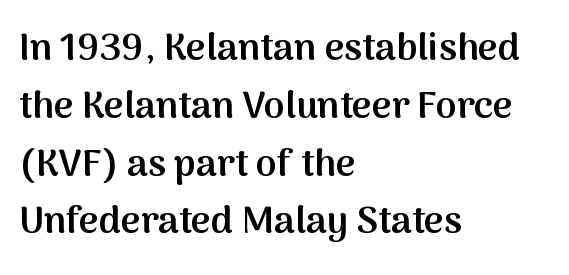
The image shows 38 px semibold sans-serif type, upright; set left-aligned, normal line spacing (1.52x), normal letter spacing, not underlined; medium stroke contrast and a medium x-height.
